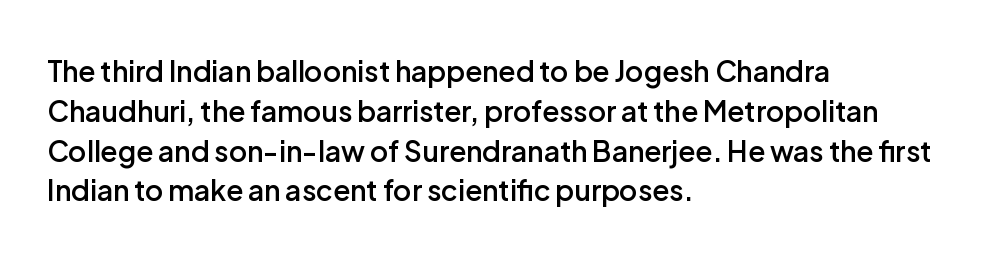
The image shows 28 px semibold sans-serif type, upright; set left-aligned, normal line spacing (1.42x), normal letter spacing, not underlined; low stroke contrast and a medium x-height.
